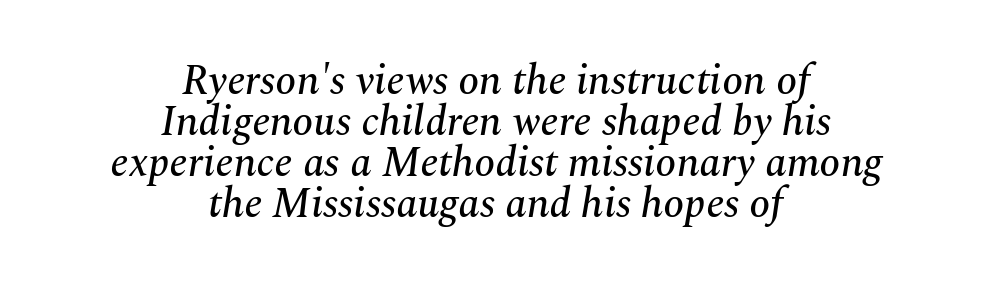
Note the varied advance widths — an 'i' is clearly narrower than an 'm'. Very little white space separates one row of letters from the next. This rendering employs a face with finishing strokes, i.e., a serif. Words appear dense and cohesive because spacing is normal. Slanted lettering throughout.
